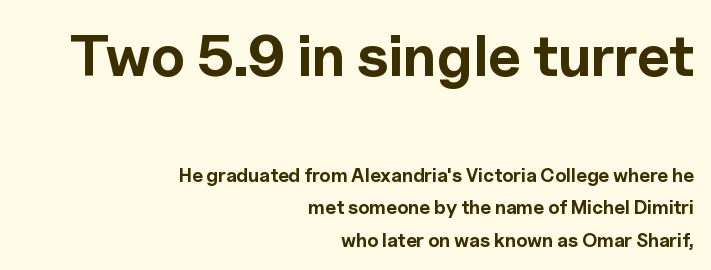
Q: Is the text bold? A: Yes.
Q: Is the text italic (slanted)? A: No, it is upright.
Q: Is the typeface a serif or a sans-serif typeface? A: Sans-serif.
Q: Is the text underlined? A: No.
Q: How is the paragraph aligned? A: Right-aligned.
Q: Is the spacing between letters normal or unusually wide? A: Normal.
Q: Is the spacing between lines tight, normal or loose? A: Normal.
Q: Which block of text is set in a larger size, the first (top) or the second (bottom)? A: The first (top) one.
Q: Width (condensed, normal, or wide)? A: Normal.
Q: x-height? A: Medium.
Q: Monospaced? A: No.
